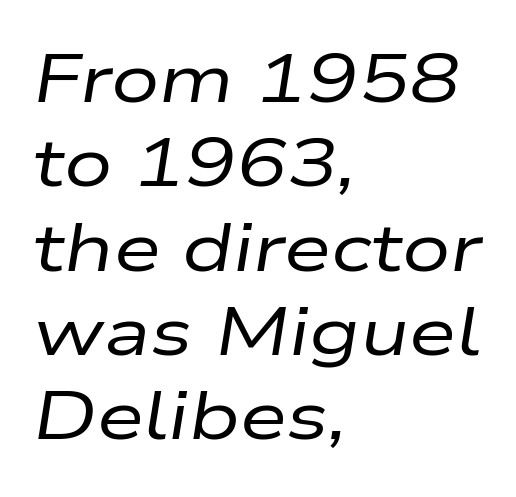
{"italic": "yes", "lean": "right", "slant_degrees": 9, "bold": "no", "weight": "regular", "width": "wide", "stroke_contrast": "low", "x_height": "medium", "monospaced": "no", "underline": "no", "align": "left", "line_spacing_ratio": 1.24, "letter_spacing": "normal", "letter_spacing_em": 0.0, "glyph_px": 68}
